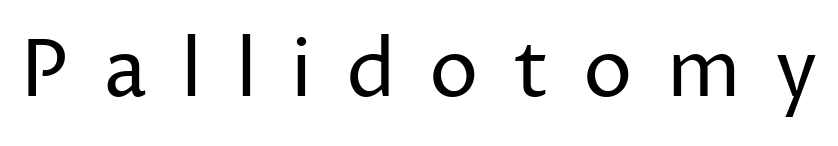
The strip under each line holds only bare page. Summary of weight: not heavy and not bold. The passage shown is typed in a proportional face where columns would drift. The font's upright variant was chosen for this text.
